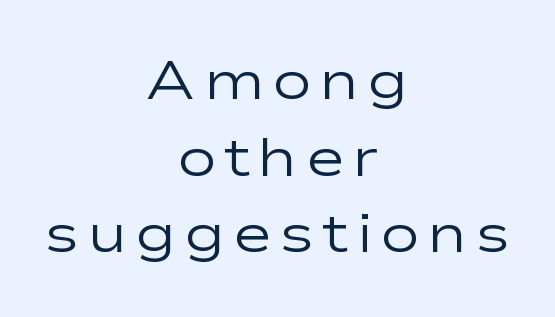
The image shows 54 px regular-weight, wide sans-serif type, upright; set centered, normal line spacing (1.42x), not underlined; low stroke contrast and a medium x-height.
